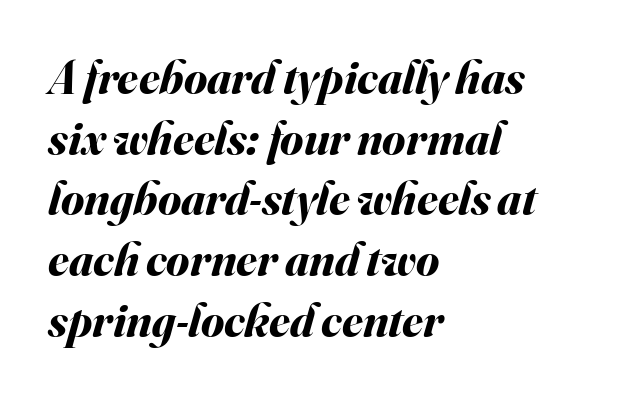
Q: Is the text bold? A: Yes.
Q: Is the text italic (slanted)? A: Yes, it leans right by about 16 degrees.
Q: Is the text underlined? A: No.
Q: How is the paragraph aligned? A: Left-aligned.
Q: Is the spacing between letters normal or unusually wide? A: Normal.
Q: Is the spacing between lines tight, normal or loose? A: Normal.
Q: Width (condensed, normal, or wide)? A: Normal.
Q: Stroke contrast? A: Medium.
Q: x-height? A: Small.
Q: Monospaced? A: No.
